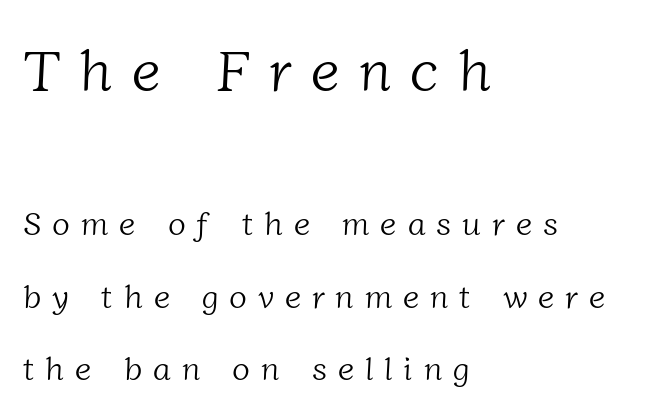
{"serif": "yes", "bold": "no", "weight": "light", "width": "normal", "stroke_contrast": "low", "x_height": "medium", "monospaced": "no", "underline": "no", "align": "left", "line_spacing": "loose", "line_spacing_ratio": 2.19, "letter_spacing": "wide", "letter_spacing_em": 0.33, "larger_block": "first", "size_ratio": 1.76, "glyph_px": 58}
